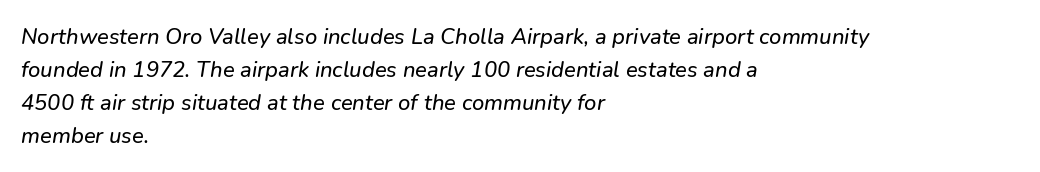
The letters sit at their default tracking, neither squeezed nor spread. Rendered with sloped, italic letterforms. These lines sit exactly where default settings would place them. These lines stack with their left ends in a neat column. The baseline area is clear.
